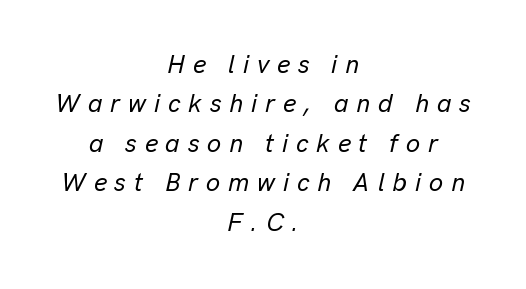
Style check: oblique. The passage shown is not underscored anywhere. Horizontal bands of white between lines are of average thickness. Inter-character spacing is expanded well beyond the font's built-in metrics.
